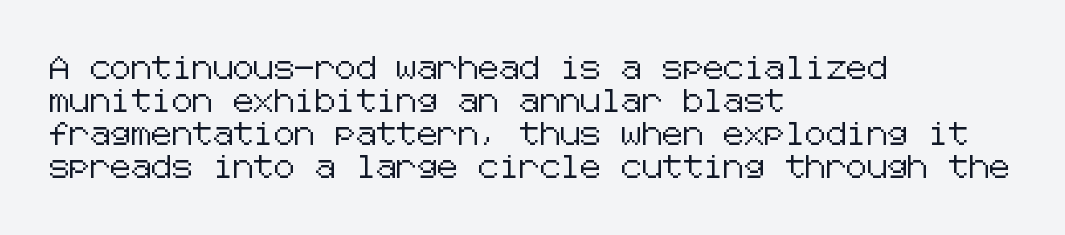
{"italic": "no", "underline": "no", "align": "left", "line_spacing": "normal", "line_spacing_ratio": 1.44, "letter_spacing": "normal", "letter_spacing_em": 0.0, "glyph_px": 23}
